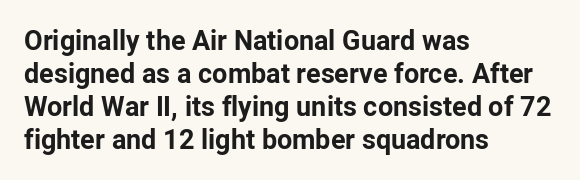
{"italic": "no", "bold": "yes", "underline": "no", "align": "left", "line_spacing_ratio": 1.22, "letter_spacing": "normal", "letter_spacing_em": 0.0, "glyph_px": 27}
